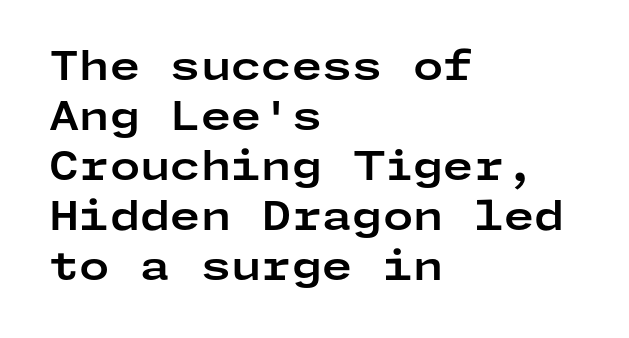
The image shows 39 px bold, wide sans-serif type, upright; set left-aligned, normal line spacing (1.28x), normal letter spacing, not underlined; low stroke contrast and a medium x-height.
